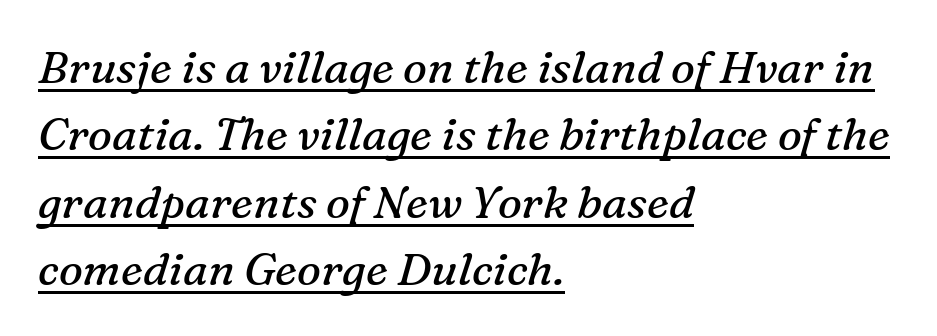
The rendering uses a moderate line-height, typical for paragraphs. The face used here is proportionally spaced, like ordinary book or web type. These lines are composed in type with serifs. Somebody hit Ctrl+U on this one — the words are underlined.
